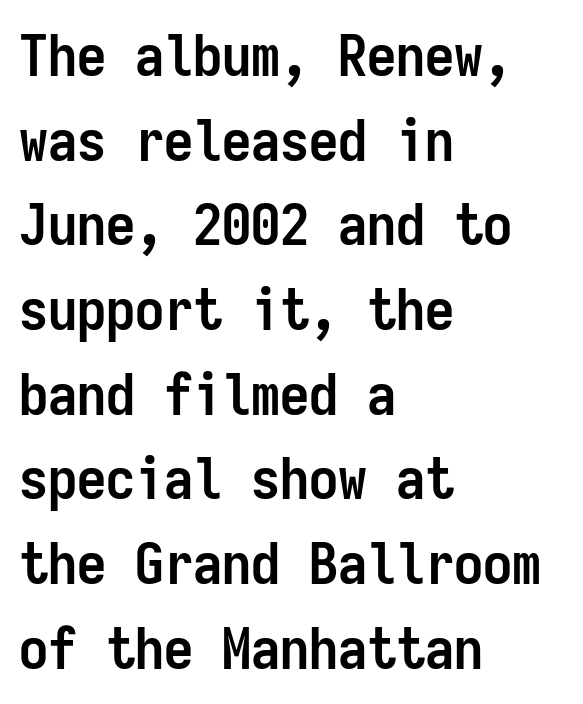
Q: Is the text bold? A: Yes.
Q: Is the text italic (slanted)? A: No, it is upright.
Q: Is the typeface a serif or a sans-serif typeface? A: Sans-serif.
Q: Is the text underlined? A: No.
Q: How is the paragraph aligned? A: Left-aligned.
Q: Is the spacing between letters normal or unusually wide? A: Normal.
Q: Is the spacing between lines tight, normal or loose? A: Normal.
Q: Width (condensed, normal, or wide)? A: Condensed.
Q: Stroke contrast? A: Low.
Q: x-height? A: Medium.
Q: Monospaced? A: Yes.
